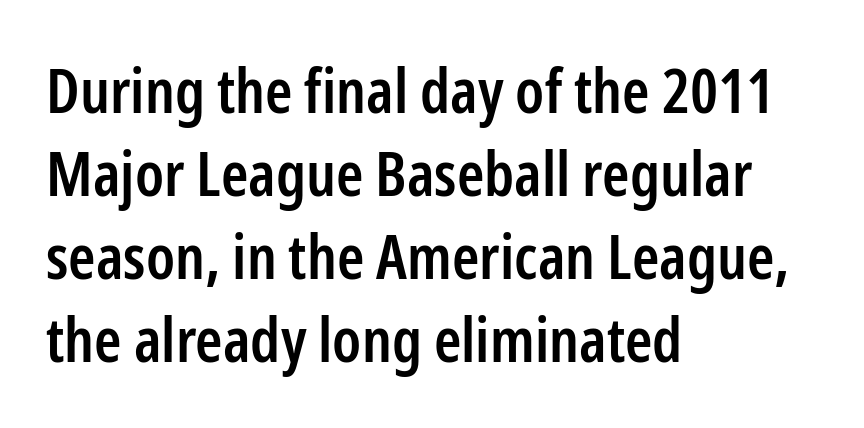
The image shows 62 px semibold, condensed sans-serif type, upright; set left-aligned, normal line spacing (1.34x), normal letter spacing, not underlined; low stroke contrast and a medium x-height.
